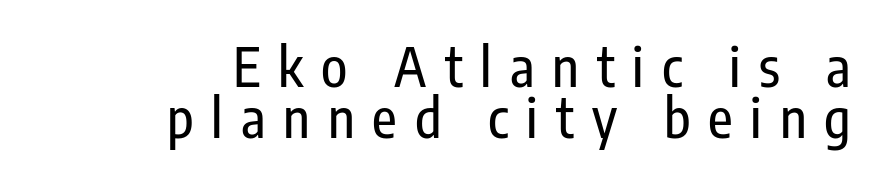
{"serif": "no", "italic": "no", "width": "condensed", "stroke_contrast": "low", "x_height": "medium", "monospaced": "no", "underline": "no", "align": "right", "line_spacing": "tight", "line_spacing_ratio": 0.95, "letter_spacing": "wide", "letter_spacing_em": 0.33, "glyph_px": 54}
